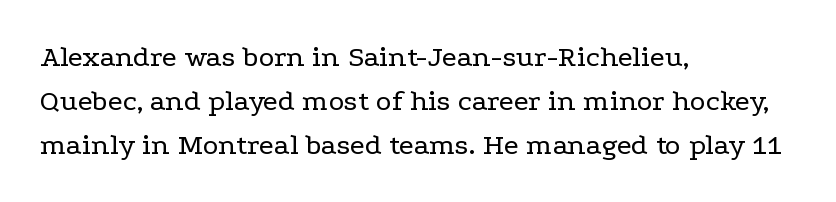
What stands out about the letter spacing? Nothing — it is the standard amount. The face looks like a standard text weight, possibly lighter. The type family on display is of the serif kind. One glance says typical: line gaps are just what's usual.
